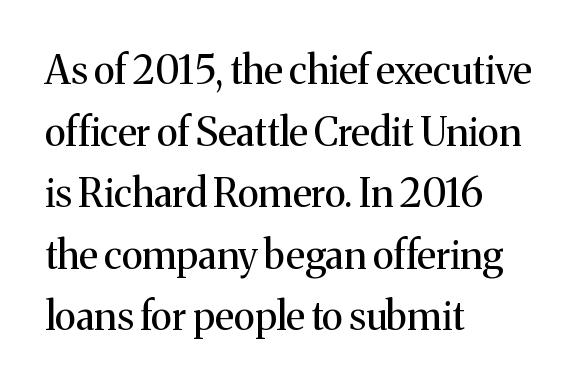
The image shows 39 px regular-weight serif type, upright; set left-aligned, normal line spacing (1.58x), normal letter spacing, not underlined; medium stroke contrast and a medium x-height.
